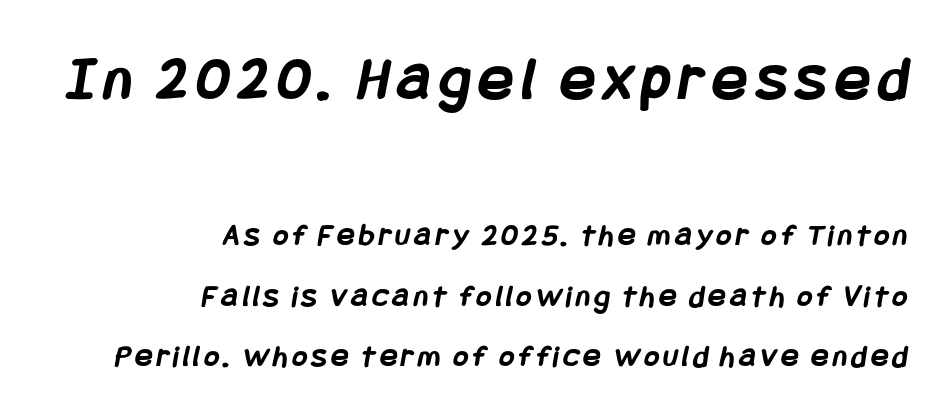
A student would call this right alignment; a typographer would say flush right, rag left. The foot of each line stays bare and open. Reading top to bottom, the characters get smaller at the block break. The glyphs have the mass of a bold cut. The letters carry no serifs — their stems end cleanly without finishing strokes.
